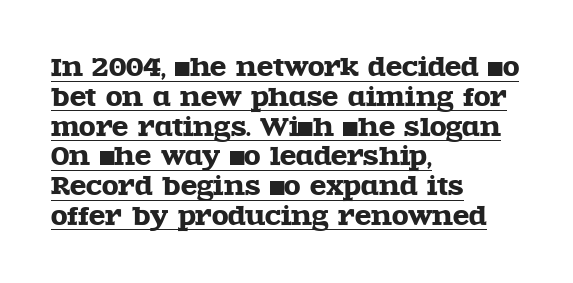
The image shows 24 px text type, upright; set left-aligned, line spacing 1.24x, normal letter spacing, underlined.
